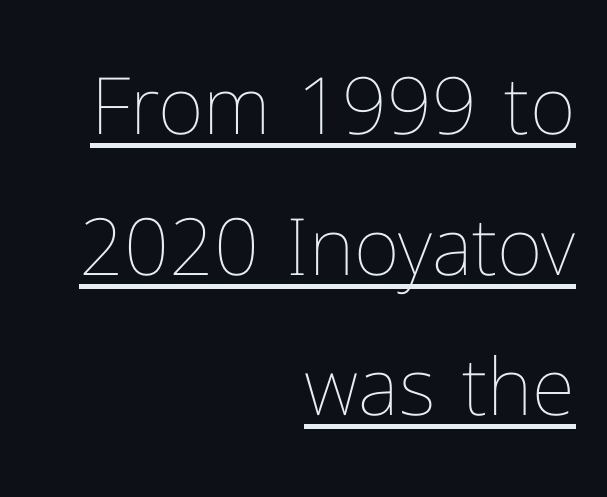
The image shows 79 px thin type, upright; set right-aligned, line spacing 1.78x, normal letter spacing, underlined; low stroke contrast and a medium x-height.
